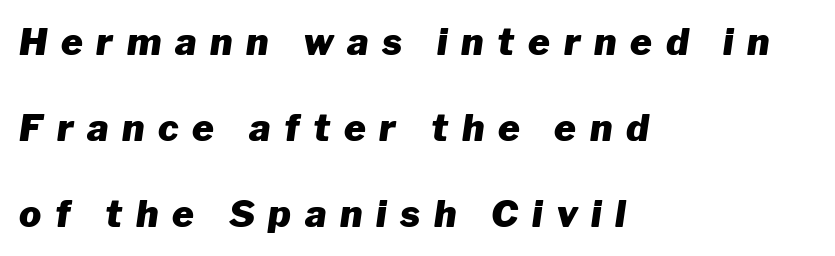
Q: Is the text bold? A: Yes.
Q: Is the text italic (slanted)? A: Yes, it leans right by about 8 degrees.
Q: Is the text underlined? A: No.
Q: How is the paragraph aligned? A: Left-aligned.
Q: Is the spacing between letters normal or unusually wide? A: Unusually wide.
Q: Is the spacing between lines tight, normal or loose? A: Loose.
Q: Width (condensed, normal, or wide)? A: Normal.
Q: Stroke contrast? A: Low.
Q: x-height? A: Medium.
Q: Monospaced? A: No.
